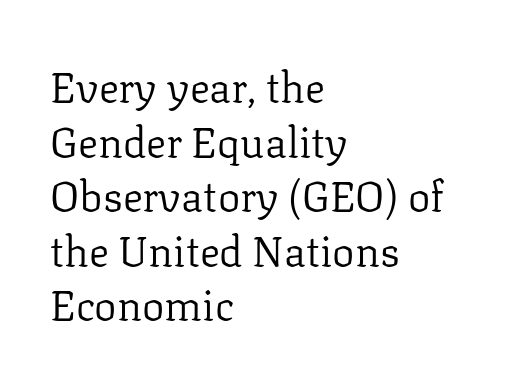
{"serif": "yes", "italic": "no", "bold": "no", "weight": "regular", "width": "normal", "stroke_contrast": "low", "x_height": "medium", "monospaced": "no", "underline": "no", "align": "left", "line_spacing": "normal", "line_spacing_ratio": 1.3, "letter_spacing": "normal", "letter_spacing_em": 0.0, "glyph_px": 42}
